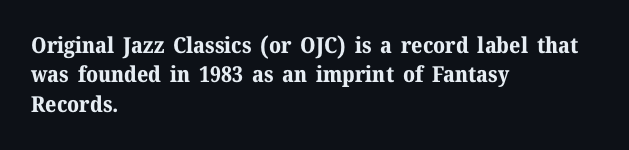
{"italic": "no", "bold": "yes", "underline": "no", "align": "left", "line_spacing": "normal", "line_spacing_ratio": 1.34, "letter_spacing": "normal", "letter_spacing_em": 0.0, "glyph_px": 22}
